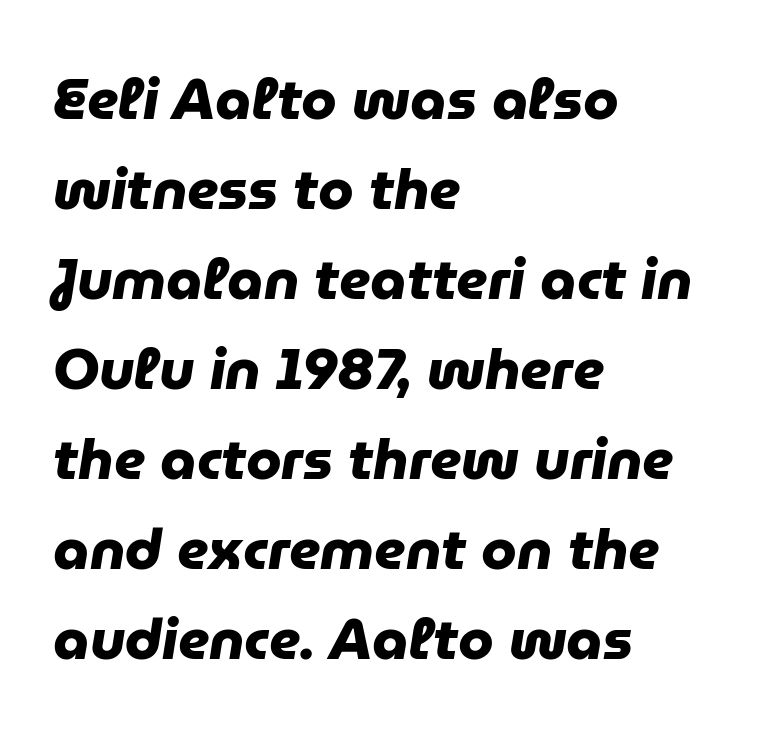
Q: Is the text bold? A: Yes.
Q: Is the typeface a serif or a sans-serif typeface? A: Sans-serif.
Q: Is the text underlined? A: No.
Q: How is the paragraph aligned? A: Left-aligned.
Q: Is the spacing between letters normal or unusually wide? A: Normal.
Q: Is the spacing between lines tight, normal or loose? A: Normal.
Q: Width (condensed, normal, or wide)? A: Normal.
Q: Stroke contrast? A: Low.
Q: x-height? A: Medium.
Q: Monospaced? A: No.
